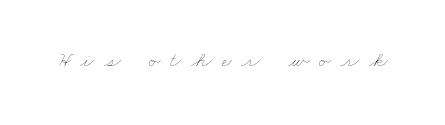
Ink coverage per letter is moderate at most. The rendering inserts visible extra space after every character. Unmarked baselines from the first word to the last.
